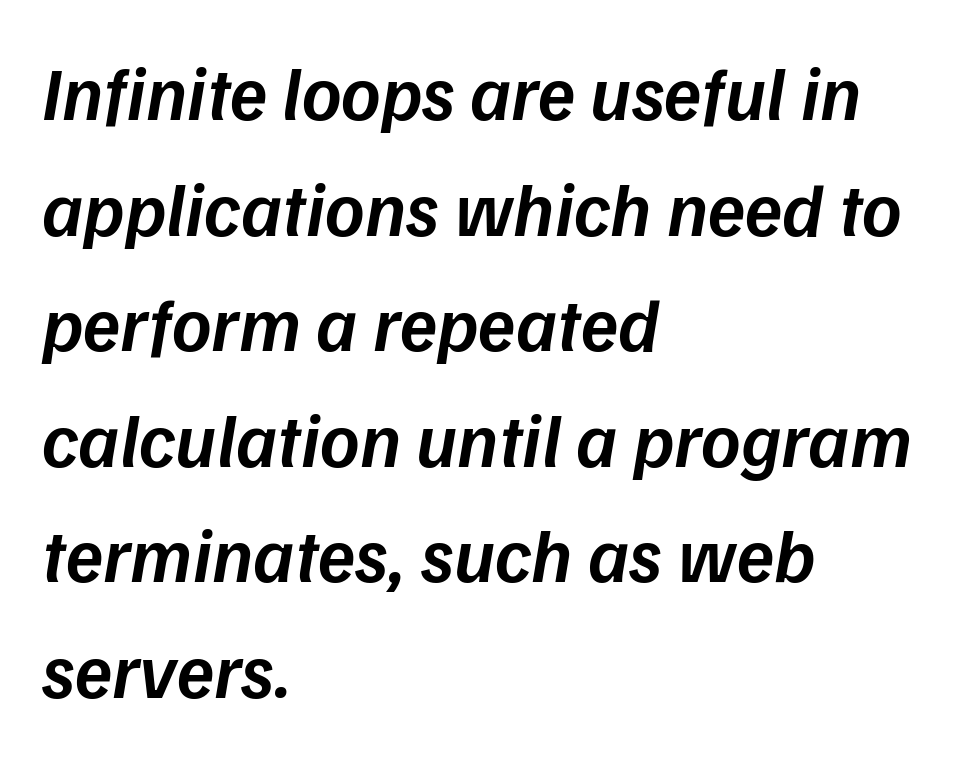
Q: Is the text bold? A: Semi-bold.
Q: Is the text italic (slanted)? A: Yes, it leans right by about 9 degrees.
Q: Is the text underlined? A: No.
Q: How is the paragraph aligned? A: Left-aligned.
Q: Is the spacing between letters normal or unusually wide? A: Normal.
Q: Is the spacing between lines tight, normal or loose? A: Normal.
Q: Width (condensed, normal, or wide)? A: Normal.
Q: Stroke contrast? A: Low.
Q: x-height? A: Medium.
Q: Monospaced? A: No.
